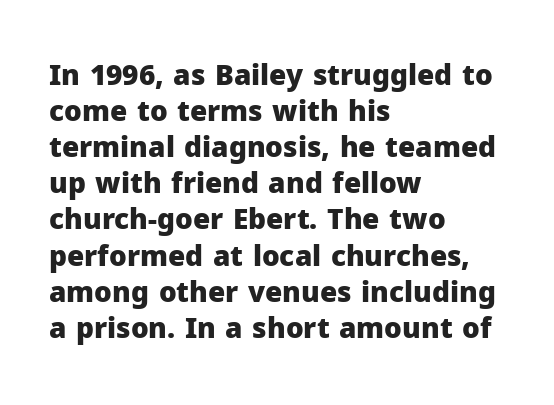
Q: Is the text bold? A: Yes.
Q: Is the text italic (slanted)? A: No, it is upright.
Q: Is the typeface a serif or a sans-serif typeface? A: Sans-serif.
Q: Is the text underlined? A: No.
Q: How is the paragraph aligned? A: Left-aligned.
Q: Is the spacing between letters normal or unusually wide? A: Normal.
Q: Is the spacing between lines tight, normal or loose? A: Normal.
Q: Width (condensed, normal, or wide)? A: Normal.
Q: Stroke contrast? A: Low.
Q: x-height? A: Medium.
Q: Monospaced? A: No.
